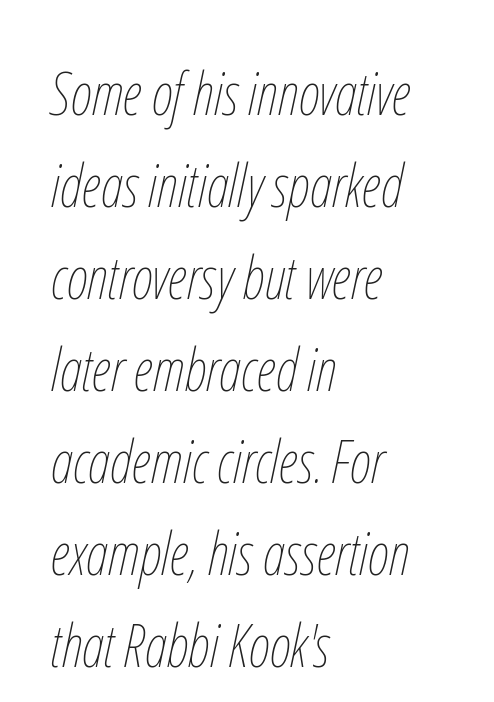
Q: Is the text bold? A: No.
Q: Is the text italic (slanted)? A: Yes, it leans right by about 12 degrees.
Q: Is the text underlined? A: No.
Q: How is the paragraph aligned? A: Left-aligned.
Q: Is the spacing between letters normal or unusually wide? A: Normal.
Q: Is the spacing between lines tight, normal or loose? A: Normal.
Q: Width (condensed, normal, or wide)? A: Condensed.
Q: Stroke contrast? A: Low.
Q: x-height? A: Medium.
Q: Monospaced? A: No.
